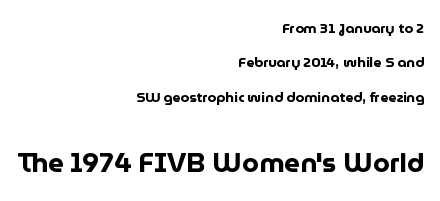
Q: Is the text bold? A: Yes.
Q: Is the text italic (slanted)? A: No, it is upright.
Q: Is the text underlined? A: No.
Q: How is the paragraph aligned? A: Right-aligned.
Q: Is the spacing between letters normal or unusually wide? A: Normal.
Q: Is the spacing between lines tight, normal or loose? A: Loose.
Q: Which block of text is set in a larger size, the first (top) or the second (bottom)? A: The second (bottom) one.
